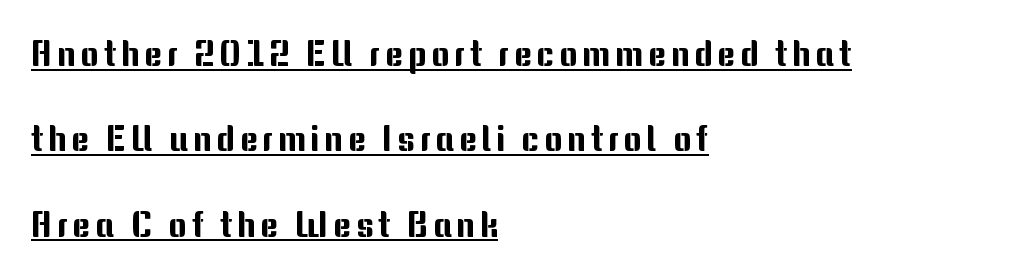
Q: Is the text italic (slanted)? A: No, it is upright.
Q: Is the typeface a serif or a sans-serif typeface? A: Sans-serif.
Q: Is the text underlined? A: Yes.
Q: How is the paragraph aligned? A: Left-aligned.
Q: Is the spacing between lines tight, normal or loose? A: Loose.
Q: Width (condensed, normal, or wide)? A: Normal.
Q: Stroke contrast? A: Medium.
Q: x-height? A: Medium.
Q: Monospaced? A: No.
